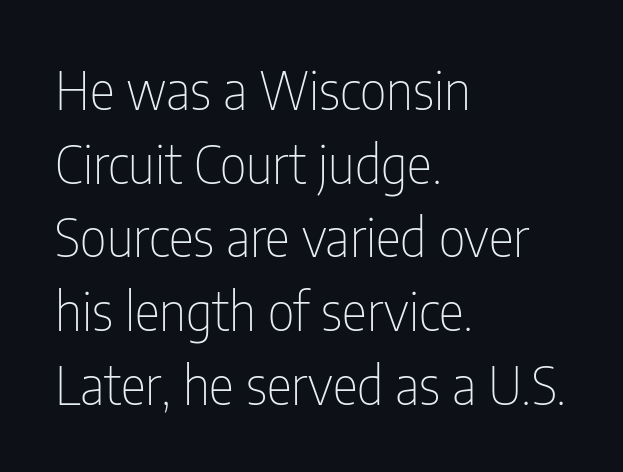
The image shows 53 px thin, condensed sans-serif type, upright; set left-aligned, normal line spacing (1.39x), normal letter spacing, not underlined; low stroke contrast and a medium x-height.
